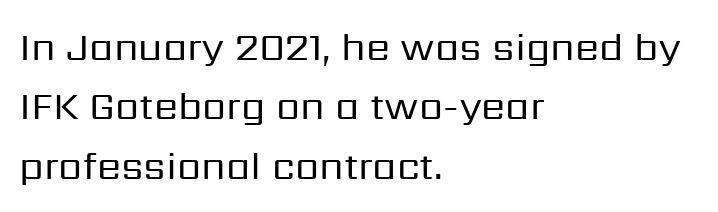
Letters have the restrained weight of plain body copy at most. Grotesque or geometric, the face here clearly has no serifs. Think of a printed novel: that variable character pitch is what you see here. This is roman type, the default non-slanted kind.
